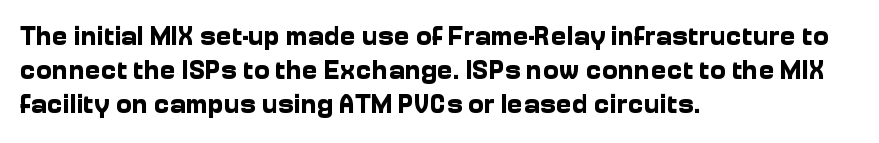
The image shows 27 px bold type, upright; set left-aligned, normal line spacing (1.26x), normal letter spacing, not underlined.
